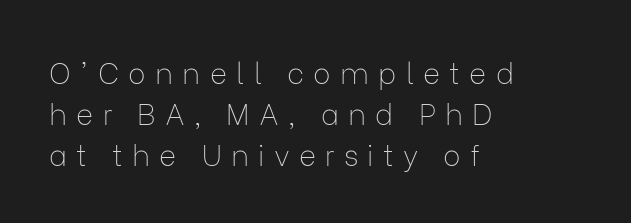
Q: Is the text bold? A: No.
Q: Is the text italic (slanted)? A: No, it is upright.
Q: Is the typeface a serif or a sans-serif typeface? A: Sans-serif.
Q: Is the text underlined? A: No.
Q: How is the paragraph aligned? A: Left-aligned.
Q: Is the spacing between letters normal or unusually wide? A: Unusually wide.
Q: Is the spacing between lines tight, normal or loose? A: Normal.
Q: Width (condensed, normal, or wide)? A: Normal.
Q: Stroke contrast? A: Low.
Q: x-height? A: Medium.
Q: Monospaced? A: No.
